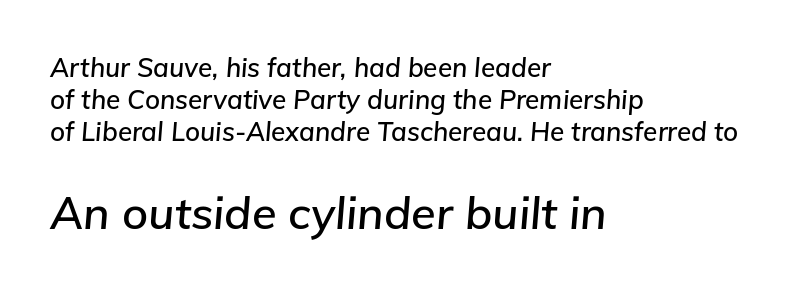
A typesetter would mark this as italic. Short note: letters normally spaced. Compared with a centered layout, this one pins lines to the left instead. A clean baseline with only descenders dipping below it. Note the varied advance widths — an 'i' is clearly narrower than an 'm'.
